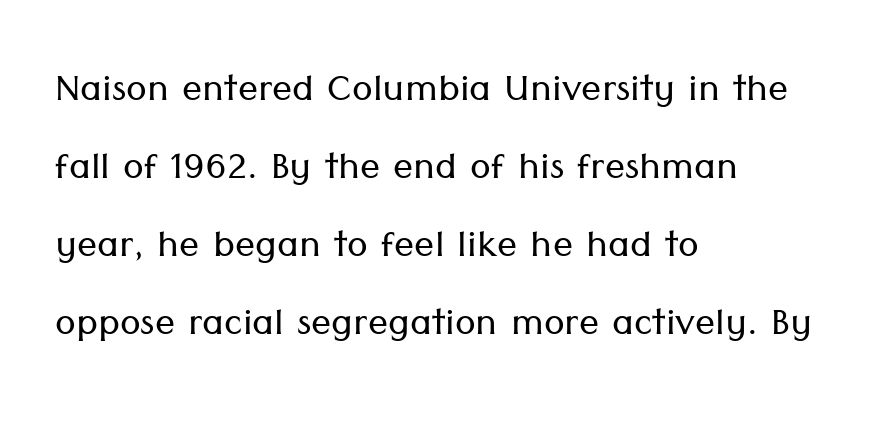
{"serif": "no", "italic": "no", "bold": "no", "weight": "light", "width": "normal", "stroke_contrast": "low", "x_height": "medium", "monospaced": "no", "underline": "no", "align": "left", "line_spacing": "normal", "line_spacing_ratio": 1.56, "letter_spacing": "normal", "letter_spacing_em": 0.0, "glyph_px": 50}
